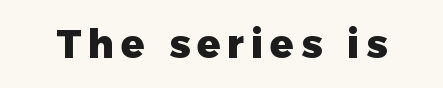
Underline: absent. Serifs: no, the terminals of the letterforms are clean. Spacing verdict: proportional, widths tailored to each character. In terms of weight, the rendering is a true, heavy bold.
